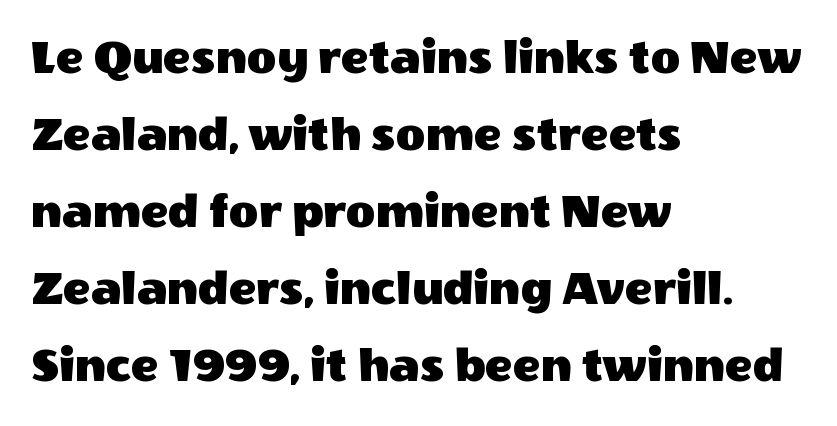
Q: Is the text italic (slanted)? A: No, it is upright.
Q: Is the typeface a serif or a sans-serif typeface? A: Sans-serif.
Q: Is the text underlined? A: No.
Q: How is the paragraph aligned? A: Left-aligned.
Q: Is the spacing between letters normal or unusually wide? A: Normal.
Q: Is the spacing between lines tight, normal or loose? A: Normal.
Q: Width (condensed, normal, or wide)? A: Normal.
Q: x-height? A: Large.
Q: Monospaced? A: No.
